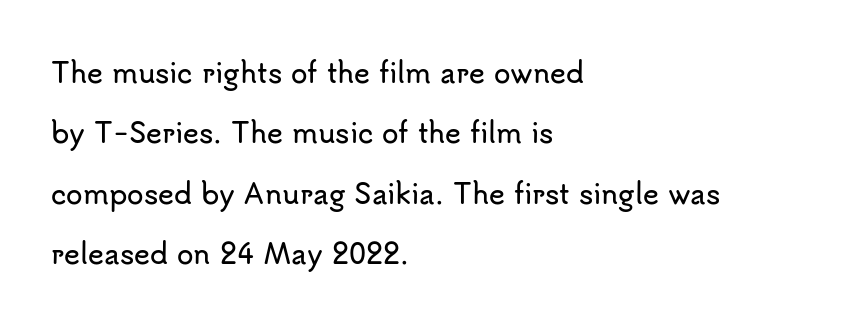
{"italic": "no", "underline": "no", "align": "left", "line_spacing": "loose", "line_spacing_ratio": 2.24, "letter_spacing": "normal", "letter_spacing_em": 0.0, "glyph_px": 27}
